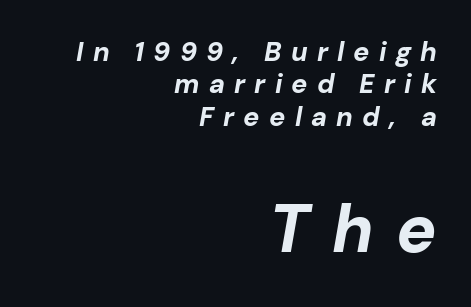
Only glyphs here, with clear space below each row. Teacher's note: observe the even right margin — that is flush-right alignment. Looks like regular typesetting: each glyph gets only the width it needs. Bold? Absolutely — the strokes are thick and heavy. Compare the two chunks: the lower has the greater cap height. The passage shown has open, widely tracked lettering throughout.
